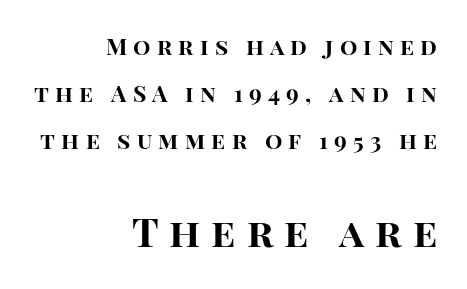
Quick note: interline space is abundant. Typesetter's note: full bold, strokes at maximum text heaviness. Serifs: no, the terminals of the letterforms are clean. The designer gave the closing block more size than the opening block. The lines are quadded right.
